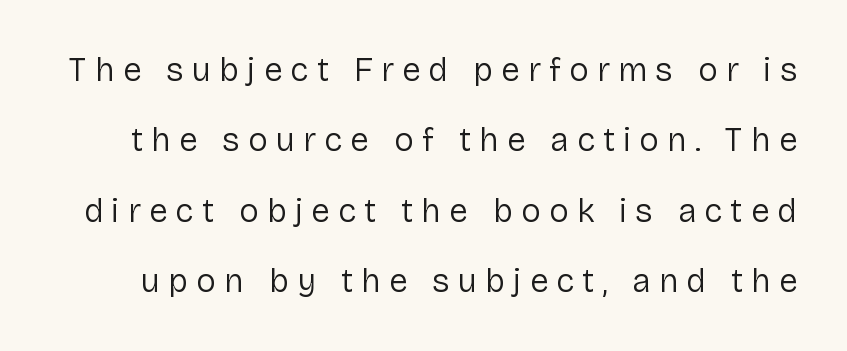
Line spacing here is loose. Type style note: lacks serifs. The rendering uses natural spacing where letterforms have individual widths. Each stroke keeps to a modest, everyday thickness or less. The rendering inserts visible extra space after every character. Check the space under the baseline: it is left empty.
